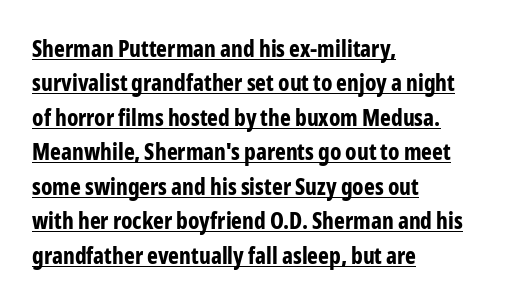
The rendering uses the underline text-decoration. Emphasis by weight is at full strength: bold. The font's upright variant was chosen for this text. A classic flush-left, rag-right setting is used for this passage.
